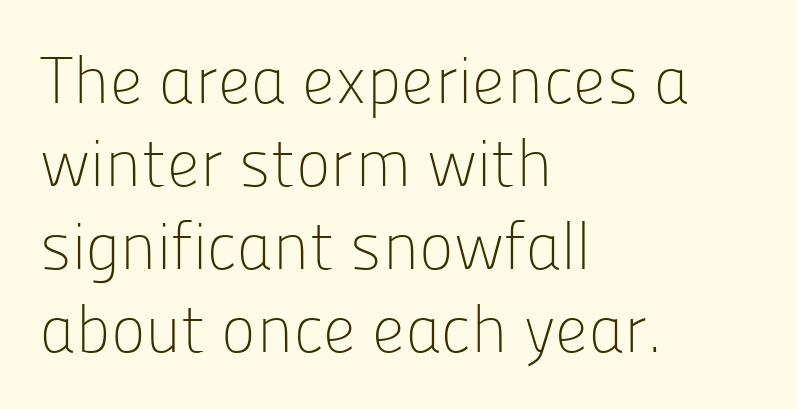
Q: Is the text bold? A: No.
Q: Is the text italic (slanted)? A: No, it is upright.
Q: Is the typeface a serif or a sans-serif typeface? A: Sans-serif.
Q: Is the text underlined? A: No.
Q: How is the paragraph aligned? A: Left-aligned.
Q: Is the spacing between letters normal or unusually wide? A: Normal.
Q: Is the spacing between lines tight, normal or loose? A: Normal.
Q: Width (condensed, normal, or wide)? A: Normal.
Q: Stroke contrast? A: Low.
Q: x-height? A: Medium.
Q: Monospaced? A: No.
